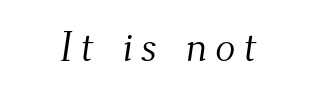
The string is rendered with underlining switched off. Heaviness? Minimal to ordinary, like unemphasized prose. Think of a printed novel: that variable character pitch is what you see here. Typographically, this falls in the serif category.
